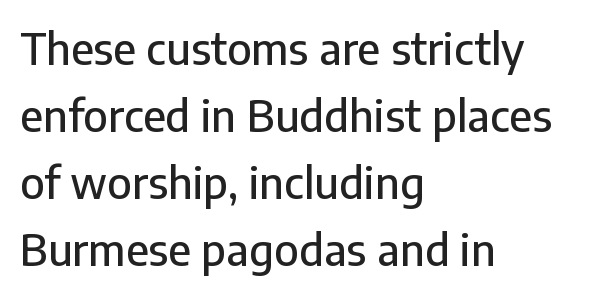
{"serif": "no", "italic": "no", "width": "normal", "stroke_contrast": "low", "x_height": "medium", "monospaced": "no", "underline": "no", "align": "left", "line_spacing": "normal", "line_spacing_ratio": 1.56, "letter_spacing": "normal", "letter_spacing_em": 0.0, "glyph_px": 43}
